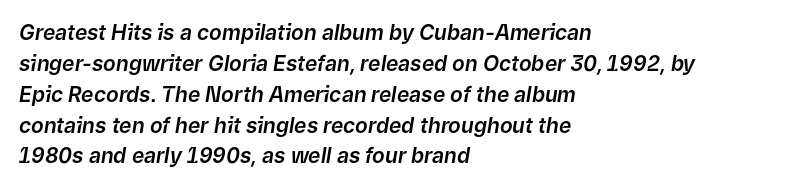
The image shows 21 px text type, italic (leaning right); set left-aligned, normal line spacing (1.47x), normal letter spacing, not underlined.
